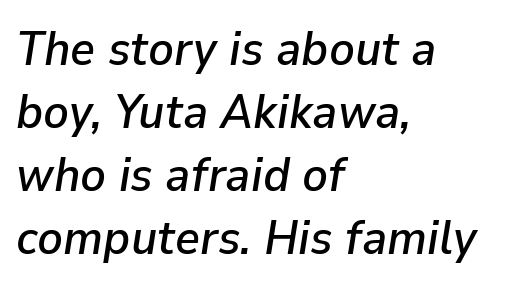
Q: Is the text italic (slanted)? A: Yes, it leans right by about 9 degrees.
Q: Is the text underlined? A: No.
Q: How is the paragraph aligned? A: Left-aligned.
Q: Is the spacing between letters normal or unusually wide? A: Normal.
Q: Is the spacing between lines tight, normal or loose? A: Normal.
Q: Width (condensed, normal, or wide)? A: Normal.
Q: Stroke contrast? A: Low.
Q: x-height? A: Medium.
Q: Monospaced? A: No.
